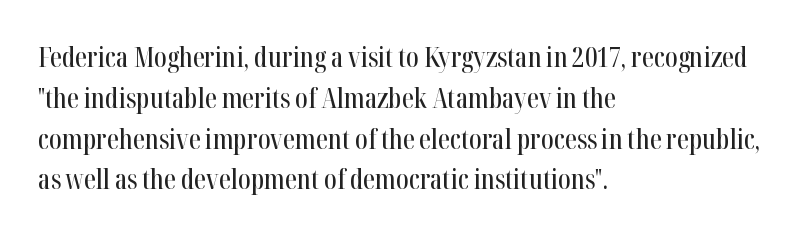
Q: Is the text italic (slanted)? A: No, it is upright.
Q: Is the text underlined? A: No.
Q: How is the paragraph aligned? A: Left-aligned.
Q: Is the spacing between letters normal or unusually wide? A: Normal.
Q: Is the spacing between lines tight, normal or loose? A: Normal.
